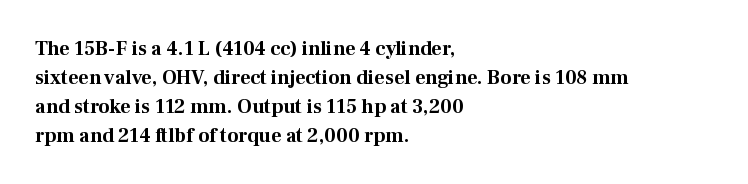
{"italic": "no", "bold": "yes", "underline": "no", "align": "left", "line_spacing": "normal", "line_spacing_ratio": 1.45, "letter_spacing": "normal", "letter_spacing_em": 0.0, "glyph_px": 20}
